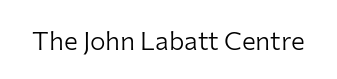
The image shows 26 px text type, upright; set normal letter spacing, not underlined.
